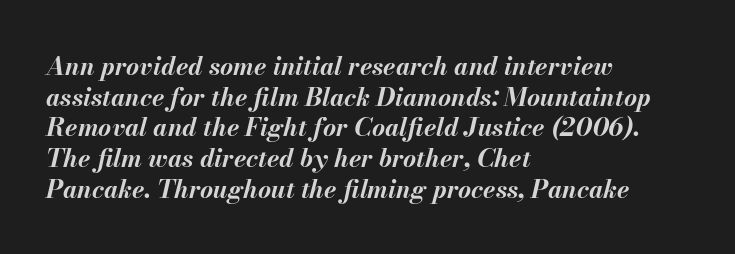
The image shows 25 px bold type, italic (leaning right); set left-aligned, line spacing 1.23x, normal letter spacing, not underlined.
